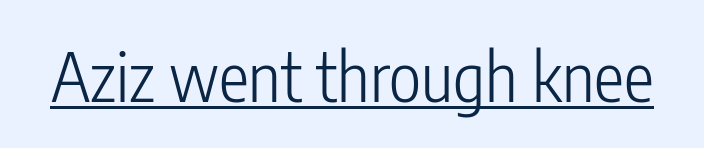
Q: Is the text bold? A: No.
Q: Is the text italic (slanted)? A: No, it is upright.
Q: Is the typeface a serif or a sans-serif typeface? A: Sans-serif.
Q: Is the text underlined? A: Yes.
Q: Is the spacing between letters normal or unusually wide? A: Normal.
Q: Width (condensed, normal, or wide)? A: Condensed.
Q: Stroke contrast? A: Low.
Q: x-height? A: Medium.
Q: Monospaced? A: No.
